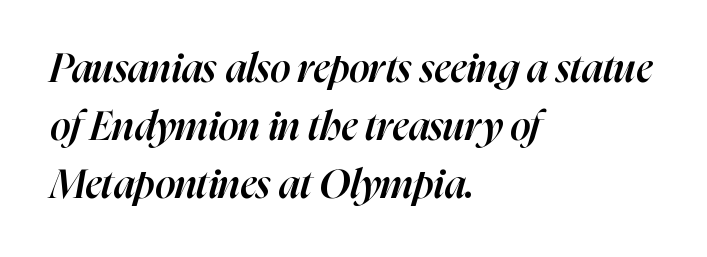
Q: Is the text bold? A: Semi-bold.
Q: Is the text italic (slanted)? A: Yes, it leans right by about 16 degrees.
Q: Is the text underlined? A: No.
Q: How is the paragraph aligned? A: Left-aligned.
Q: Is the spacing between letters normal or unusually wide? A: Normal.
Q: Is the spacing between lines tight, normal or loose? A: Normal.
Q: Width (condensed, normal, or wide)? A: Normal.
Q: Stroke contrast? A: High.
Q: x-height? A: Medium.
Q: Monospaced? A: No.
